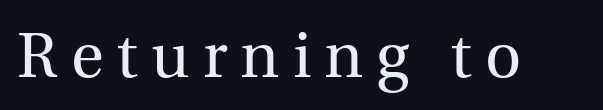
Q: Is the text bold? A: No.
Q: Is the text italic (slanted)? A: No, it is upright.
Q: Is the typeface a serif or a sans-serif typeface? A: Serif.
Q: Is the text underlined? A: No.
Q: Is the spacing between letters normal or unusually wide? A: Unusually wide.
Q: Width (condensed, normal, or wide)? A: Normal.
Q: x-height? A: Medium.
Q: Monospaced? A: No.
